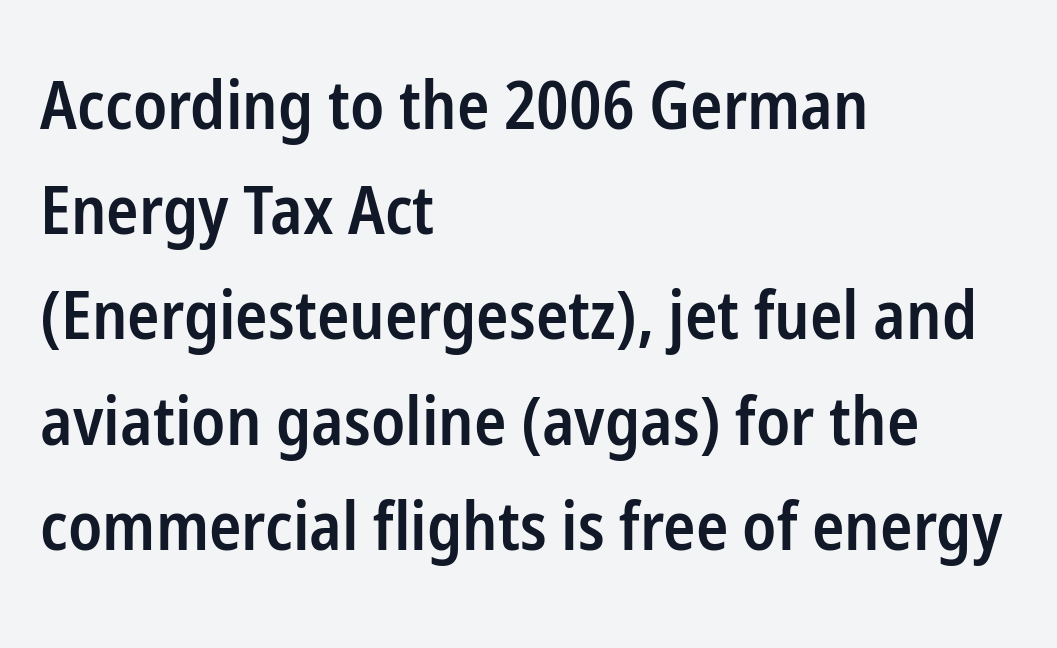
You can tell from the bare stems that sans-serif type was used. Honestly, the row spacing looks completely unremarkable. The gap between lines stays unmarked. Quick note: not italic, upright. You could not count columns in this text — the font is proportionally spaced. Look at the tracking — it's just the regular setting, nothing added.
